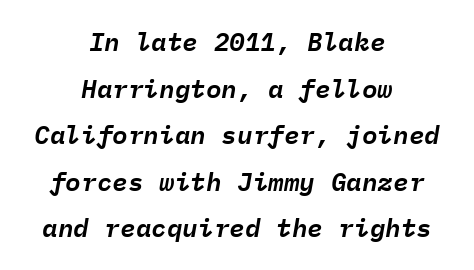
{"italic": "yes", "lean": "right", "slant_degrees": 9, "underline": "no", "align": "center", "line_spacing_ratio": 1.79, "letter_spacing": "normal", "letter_spacing_em": 0.0, "glyph_px": 26}
